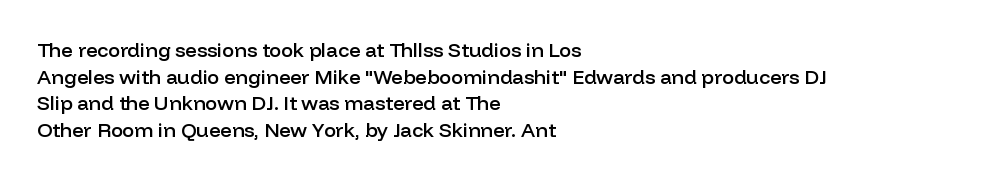
{"italic": "no", "bold": "semi", "underline": "no", "align": "left", "line_spacing": "normal", "line_spacing_ratio": 1.33, "letter_spacing": "normal", "letter_spacing_em": 0.0, "glyph_px": 20}
